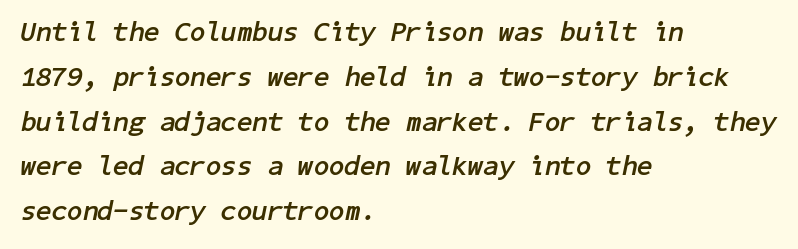
If you drew a line through each stem, it would be angled. The font is running at its bold setting. Quick note: underline off. The leading is moderate, giving the passage an even texture. The letters sit at their default tracking, neither squeezed nor spread.
